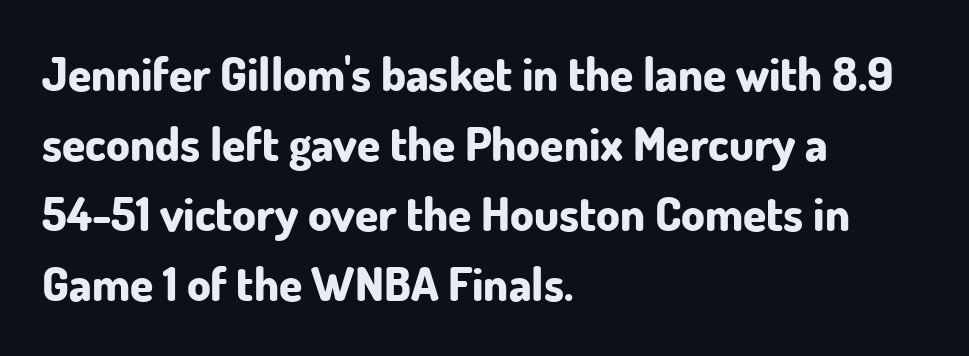
The image shows 47 px bold sans-serif type, upright; set left-aligned, normal line spacing (1.49x), normal letter spacing, not underlined; low stroke contrast and a small x-height.
